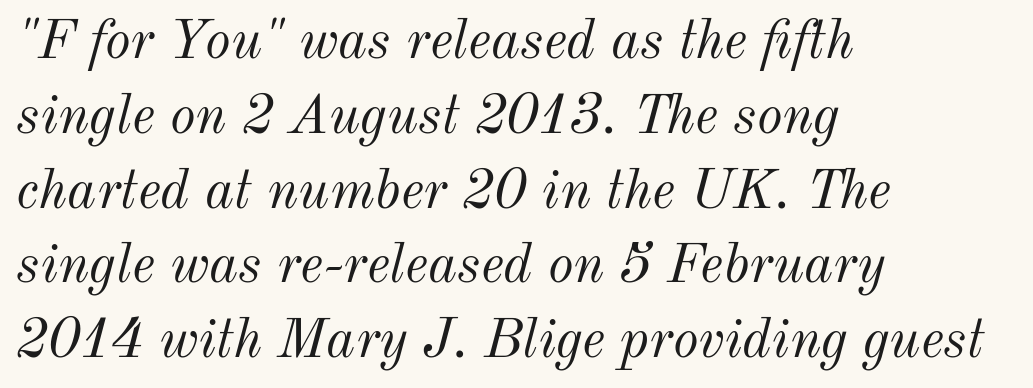
Think standard paragraph weight, or any step lighter than that. The space beneath each line is pristine and unruled. The letters advance in unequal steps, a hallmark of proportional type. A typesetter would call this zero additional tracking. Normally led — the rows are evenly, conventionally spaced. Compared with a centered layout, this one pins lines to the left instead.
